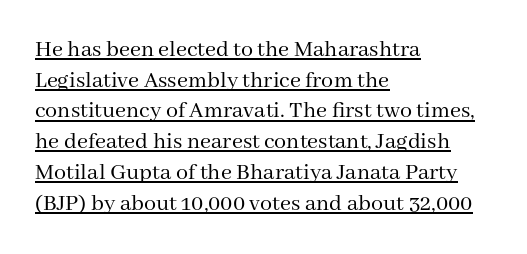
The image shows 24 px text type, upright; set left-aligned, normal line spacing (1.28x), normal letter spacing, underlined.
